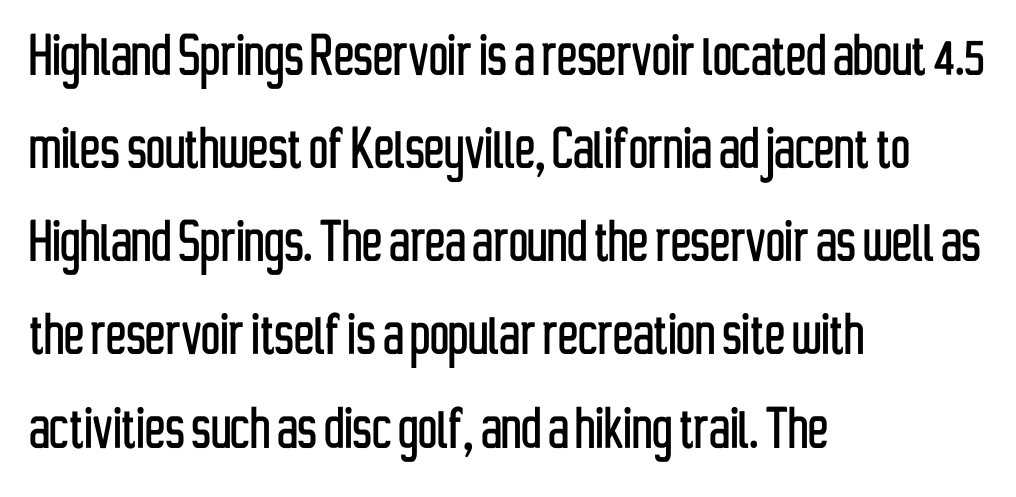
{"serif": "no", "italic": "no", "width": "condensed", "stroke_contrast": "low", "x_height": "medium", "monospaced": "no", "underline": "no", "align": "left", "line_spacing": "normal", "line_spacing_ratio": 1.39, "letter_spacing": "normal", "letter_spacing_em": 0.0, "glyph_px": 67}
